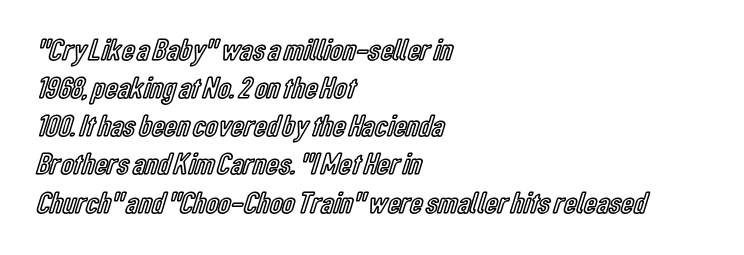
{"width": "condensed", "x_height": "medium", "monospaced": "no", "underline": "no", "align": "left", "line_spacing_ratio": 1.23, "letter_spacing": "normal", "letter_spacing_em": 0.0, "glyph_px": 31}
